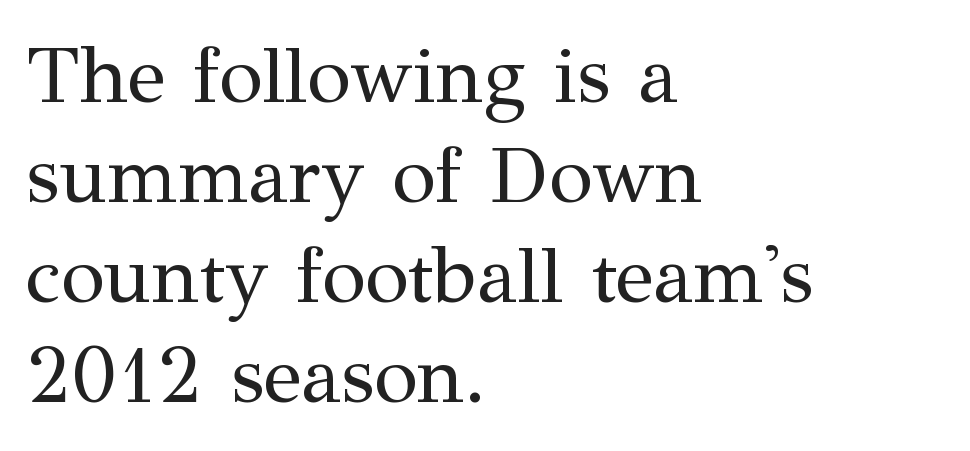
Q: Is the text bold? A: No.
Q: Is the text italic (slanted)? A: No, it is upright.
Q: Is the typeface a serif or a sans-serif typeface? A: Serif.
Q: Is the text underlined? A: No.
Q: How is the paragraph aligned? A: Left-aligned.
Q: Is the spacing between letters normal or unusually wide? A: Normal.
Q: Is the spacing between lines tight, normal or loose? A: Normal.
Q: Width (condensed, normal, or wide)? A: Normal.
Q: Stroke contrast? A: Medium.
Q: x-height? A: Medium.
Q: Monospaced? A: No.
